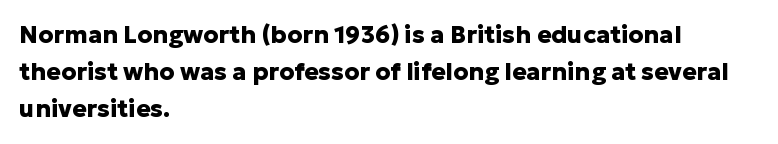
The image shows 24 px bold type, upright; set left-aligned, normal line spacing (1.55x), normal letter spacing, not underlined.
